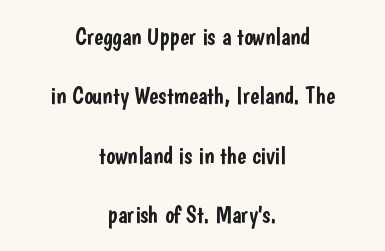
Anything drawn beneath the words? Only blank space. The paragraph has two soft edges and a firm central axis. The axis of the letterforms is exactly vertical. This rendering leaves character spacing at its baseline value. What's the leading like? Stretched, with rows far apart.
